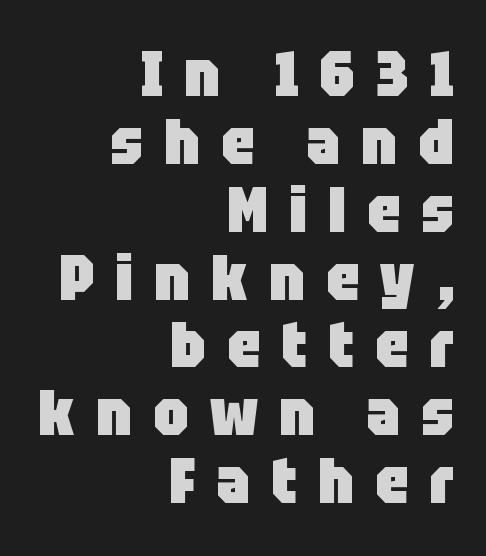
Q: Is the text bold? A: Yes.
Q: Is the text italic (slanted)? A: No, it is upright.
Q: Is the typeface a serif or a sans-serif typeface? A: Sans-serif.
Q: Is the text underlined? A: No.
Q: How is the paragraph aligned? A: Right-aligned.
Q: Is the spacing between letters normal or unusually wide? A: Unusually wide.
Q: Is the spacing between lines tight, normal or loose? A: Tight.
Q: Width (condensed, normal, or wide)? A: Condensed.
Q: Stroke contrast? A: Low.
Q: x-height? A: Large.
Q: Monospaced? A: No.
